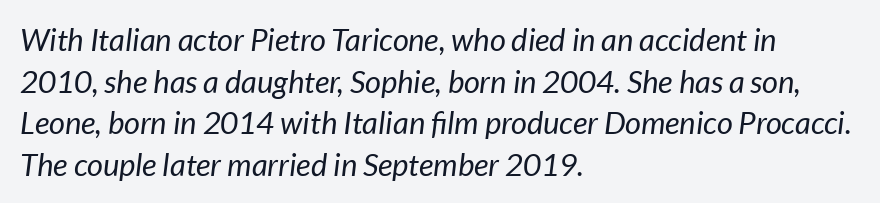
Each new line begins a customary step beneath the previous one. Rule under the text: the space is simply empty. Note the varied advance widths — an 'i' is clearly narrower than an 'm'. When letters slant like this, we call the style italic. Standard letterfit; no display-style spreading of the glyphs.
